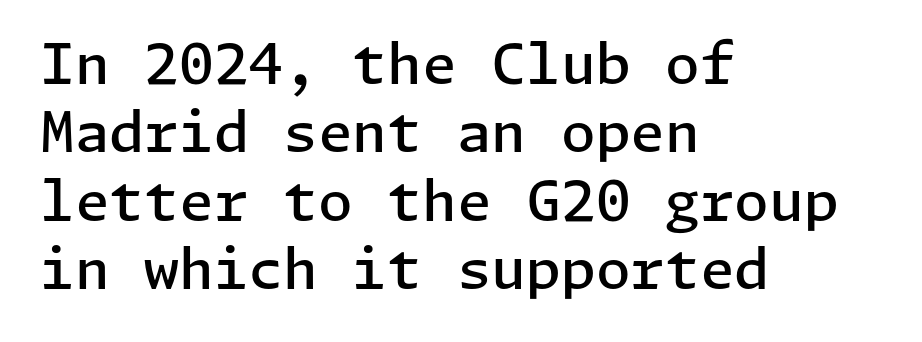
The image shows 56 px semibold sans-serif type, upright; set left-aligned, line spacing 1.22x, normal letter spacing, not underlined; low stroke contrast and a medium x-height.
